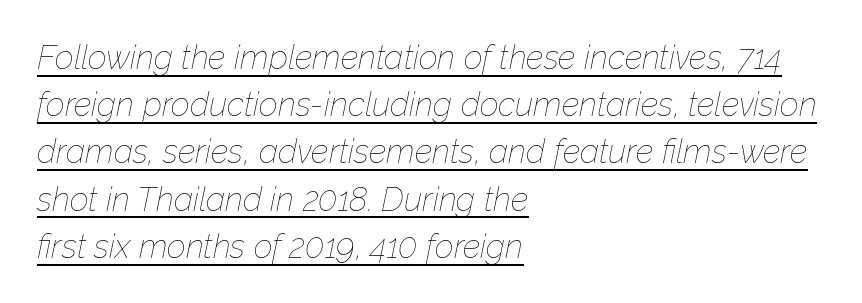
The image shows 33 px thin type, italic (leaning right); set left-aligned, normal line spacing (1.43x), normal letter spacing, underlined; low stroke contrast and a medium x-height.
